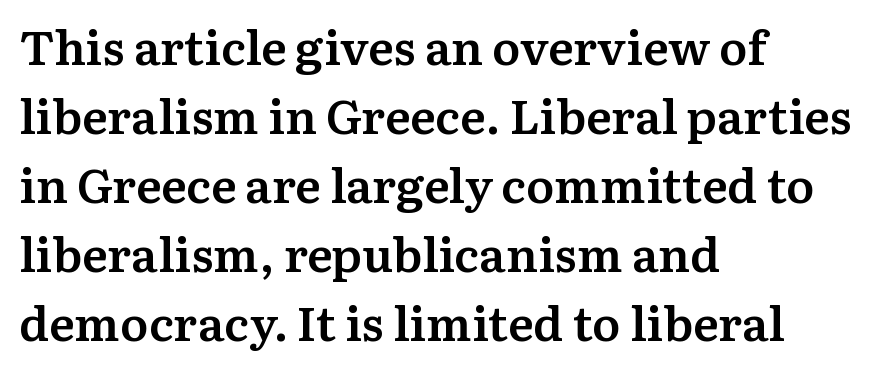
Q: Is the text bold? A: Semi-bold.
Q: Is the text italic (slanted)? A: No, it is upright.
Q: Is the typeface a serif or a sans-serif typeface? A: Serif.
Q: Is the text underlined? A: No.
Q: How is the paragraph aligned? A: Left-aligned.
Q: Is the spacing between letters normal or unusually wide? A: Normal.
Q: Is the spacing between lines tight, normal or loose? A: Normal.
Q: Width (condensed, normal, or wide)? A: Normal.
Q: Stroke contrast? A: Medium.
Q: x-height? A: Medium.
Q: Monospaced? A: No.
